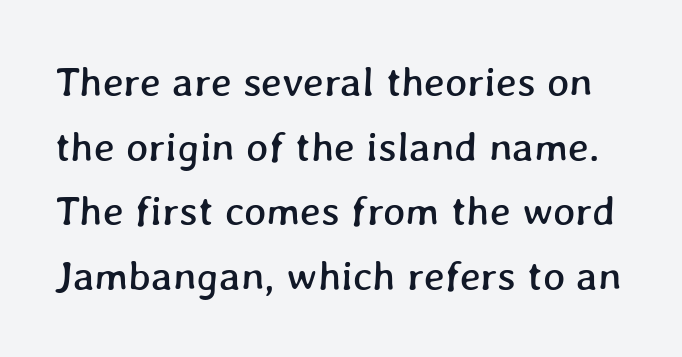
This sample has the flowing, uneven cadence of proportional lettering. Reading down the column, the eye jumps a familiar distance to each next line. Check the space under the baseline: it is left empty. Default kerning and tracking; the words read as compact shapes.
